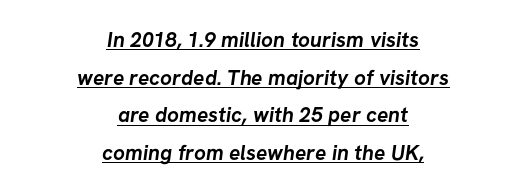
The image shows 21 px bold type; set centered, line spacing 1.79x, normal letter spacing, underlined.
